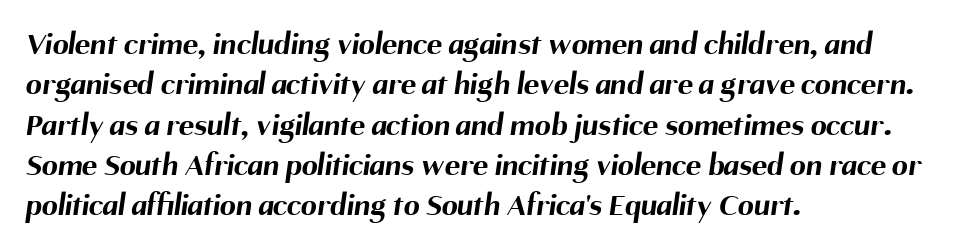
The image shows 32 px bold sans-serif type; set left-aligned, normal line spacing (1.26x), normal letter spacing, not underlined; medium stroke contrast and a medium x-height.
